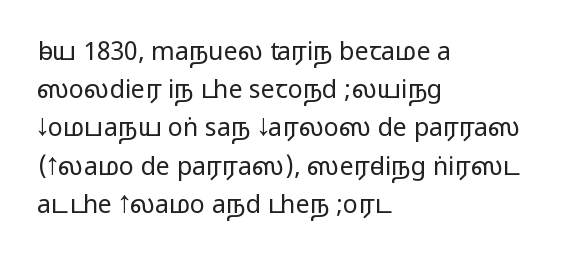
{"italic": "no", "underline": "no", "align": "left", "line_spacing": "normal", "line_spacing_ratio": 1.53, "letter_spacing": "normal", "letter_spacing_em": 0.0, "glyph_px": 25}
